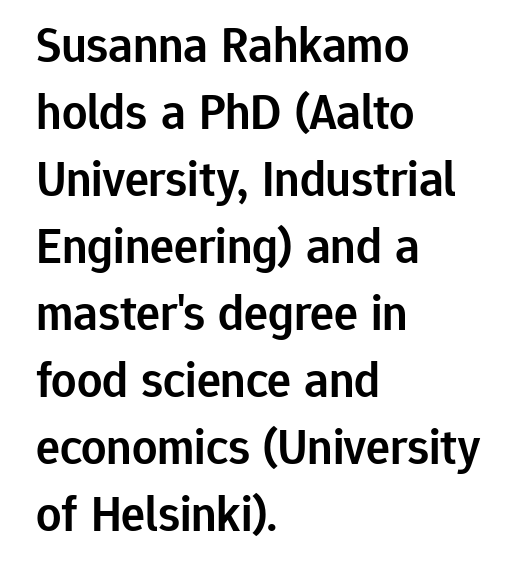
Q: Is the text bold? A: Semi-bold.
Q: Is the text italic (slanted)? A: No, it is upright.
Q: Is the typeface a serif or a sans-serif typeface? A: Sans-serif.
Q: Is the text underlined? A: No.
Q: How is the paragraph aligned? A: Left-aligned.
Q: Is the spacing between letters normal or unusually wide? A: Normal.
Q: Is the spacing between lines tight, normal or loose? A: Normal.
Q: Width (condensed, normal, or wide)? A: Normal.
Q: Stroke contrast? A: Low.
Q: x-height? A: Medium.
Q: Monospaced? A: No.
